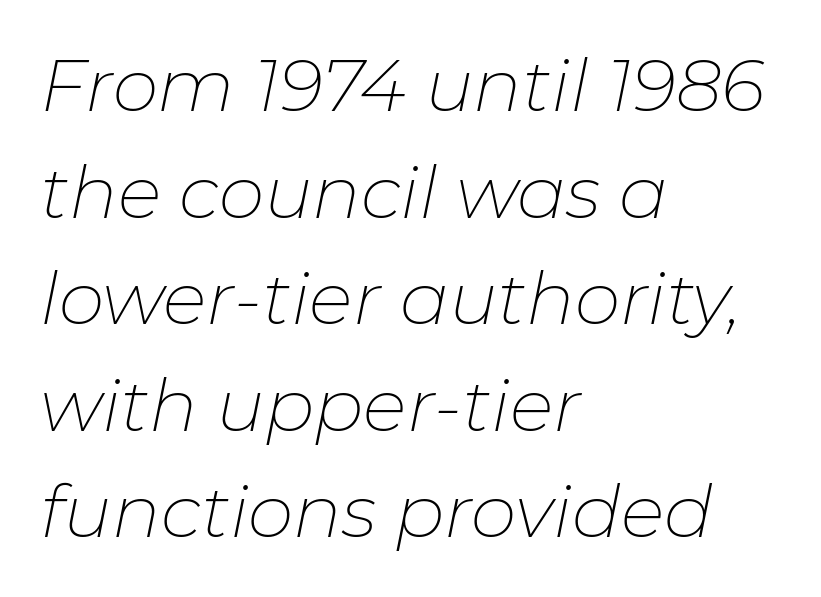
Each letter keeps its own natural width here, so spacing adapts to shape. Type without underlining. The line-height multiplier appears to be the usual default. The strokes are not fattened; the text isn't bold. Layout note: lines flush left. There's an unmistakable incline to the writing here.
